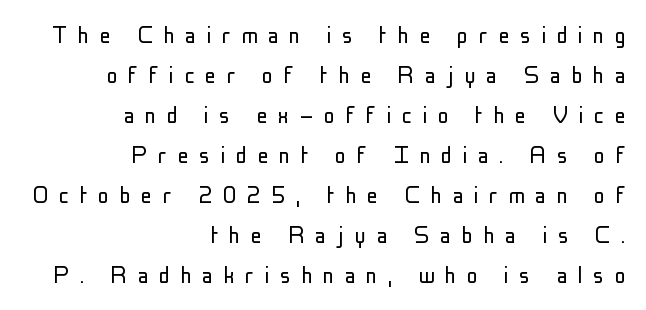
The image shows 28 px light, condensed sans-serif type, upright; set right-aligned, normal line spacing (1.43x), unusually wide letter spacing (+0.37 em), not underlined; low stroke contrast and a medium x-height.
